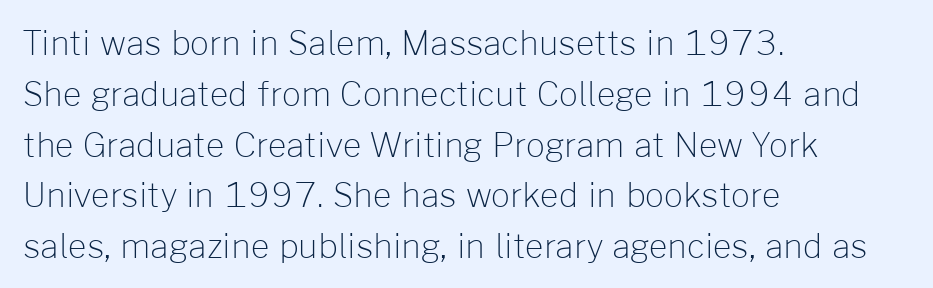
The typeface chosen for these lines omits serifs. In terms of leading, this rendering sits right in the middle. The letterforms sit shoulder to shoulder at normal distance. A student would call this left alignment; a typographer would say flush left, rag right. Note the varied advance widths — an 'i' is clearly narrower than an 'm'. No italicization has been applied; the sample stays upright.
